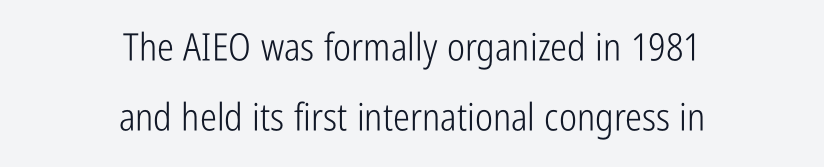
Words appear dense and cohesive because spacing is normal. Any mark beneath the type? The region is blank. Regarding serifs, this sample does without them. Think standard paragraph weight, or any step lighter than that. Is this a fixed-width face? No — the glyphs have proportional, varying widths.
